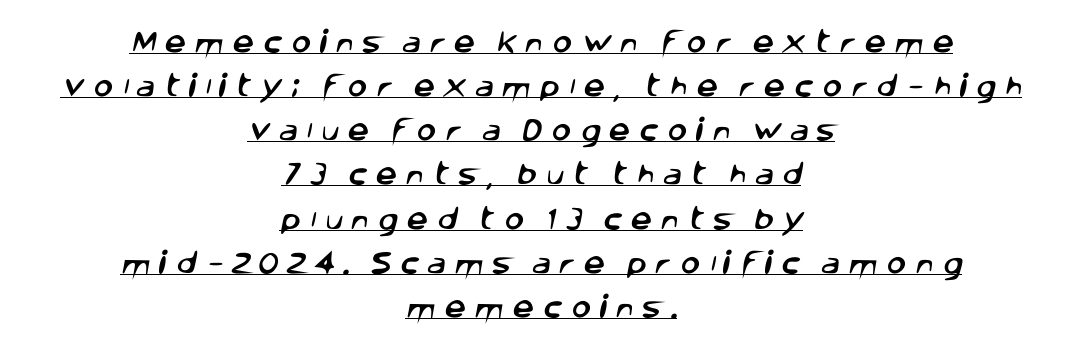
The rendered words wear a rule along their underside. Display-style spreading of the glyphs; the letterfit is very open. The paragraph has two soft edges and a firm central axis.
